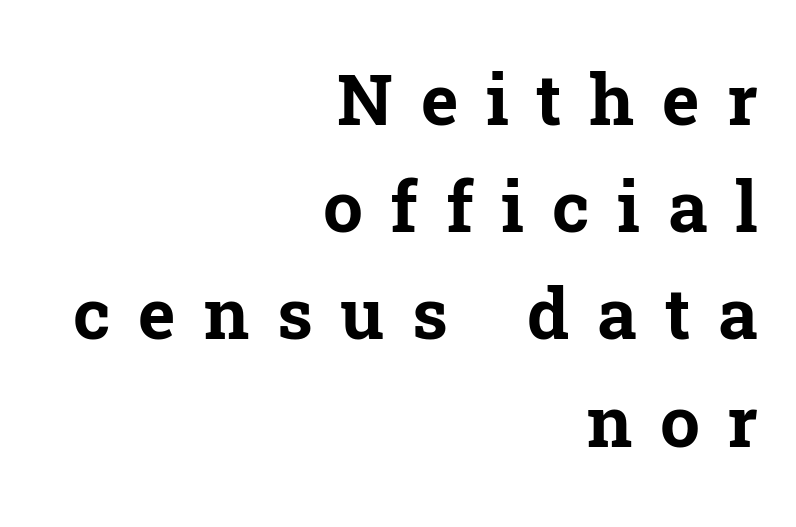
The letters advance in unequal steps, a hallmark of proportional type. Glance below the letters and you will spot only blank space. Honestly, the letter spacing is so wide it's the main thing you notice. This sample uses an upright cut, with every glyph sitting square on the baseline. Typesetter's note: full bold, strokes at maximum text heaviness. If you drew a ruler down the right edge, every line would touch it.
